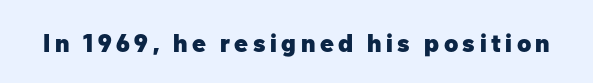
The image shows 25 px bold type, upright; set not underlined.
